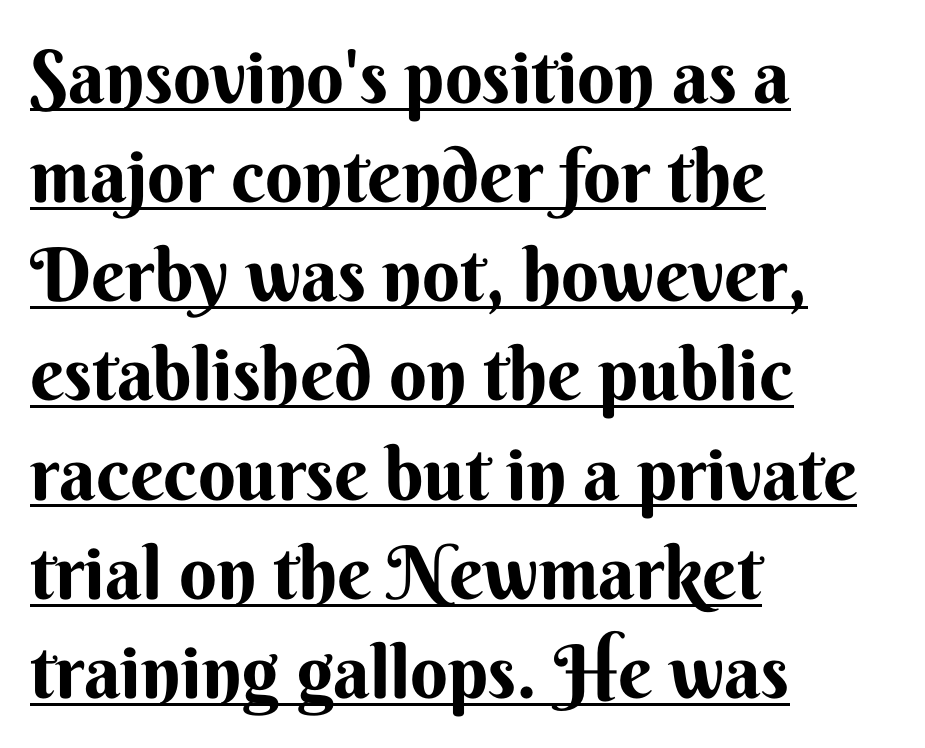
Q: Is the text bold? A: Yes.
Q: Is the text italic (slanted)? A: No, it is upright.
Q: Is the typeface a serif or a sans-serif typeface? A: Sans-serif.
Q: Is the text underlined? A: Yes.
Q: How is the paragraph aligned? A: Left-aligned.
Q: Is the spacing between letters normal or unusually wide? A: Normal.
Q: Is the spacing between lines tight, normal or loose? A: Normal.
Q: Width (condensed, normal, or wide)? A: Normal.
Q: Stroke contrast? A: Medium.
Q: x-height? A: Small.
Q: Monospaced? A: No.
